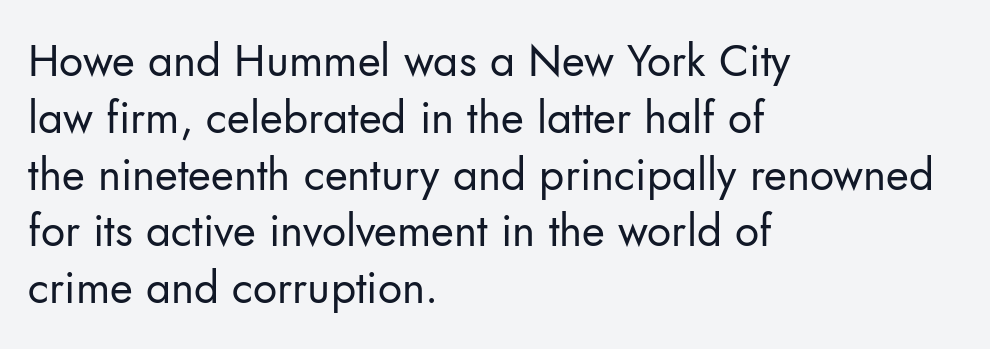
Q: Is the text bold? A: No.
Q: Is the text italic (slanted)? A: No, it is upright.
Q: Is the typeface a serif or a sans-serif typeface? A: Sans-serif.
Q: Is the text underlined? A: No.
Q: How is the paragraph aligned? A: Left-aligned.
Q: Is the spacing between letters normal or unusually wide? A: Normal.
Q: Is the spacing between lines tight, normal or loose? A: Normal.
Q: Width (condensed, normal, or wide)? A: Normal.
Q: Stroke contrast? A: Low.
Q: x-height? A: Small.
Q: Monospaced? A: No.
